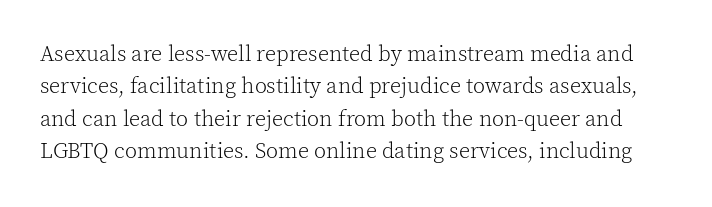
Interline gaps are of average width in this sample. It's the straight-up-and-down kind of type. Look at the tracking — it's just the regular setting, nothing added. Quick note: underline off.
